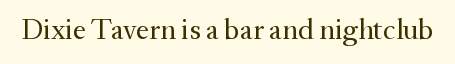
{"serif": "yes", "italic": "no", "bold": "no", "weight": "regular", "width": "normal", "stroke_contrast": "medium", "x_height": "small", "monospaced": "no", "underline": "no", "letter_spacing": "normal", "letter_spacing_em": 0.0, "glyph_px": 29}
